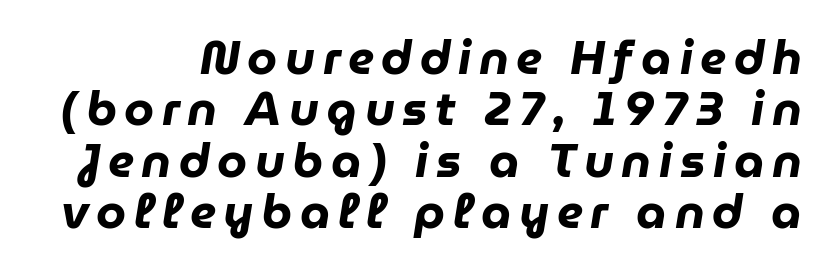
Q: Is the text bold? A: Yes.
Q: Is the text italic (slanted)? A: Yes, it leans right by about 9 degrees.
Q: Is the text underlined? A: No.
Q: Is the spacing between lines tight, normal or loose? A: Tight.
Q: Width (condensed, normal, or wide)? A: Normal.
Q: Stroke contrast? A: Low.
Q: x-height? A: Medium.
Q: Monospaced? A: No.
